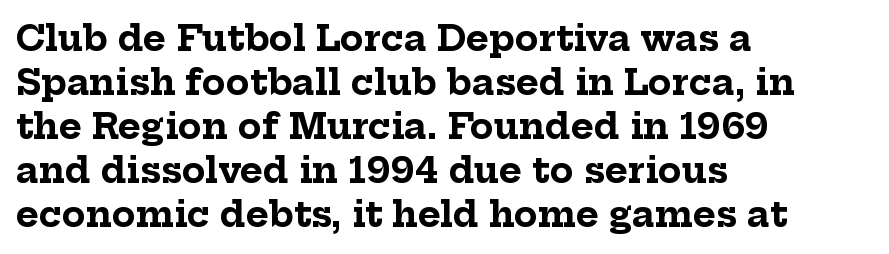
The image shows 35 px bold serif type, upright; set left-aligned, normal line spacing (1.26x), normal letter spacing, not underlined; low stroke contrast and a medium x-height.
